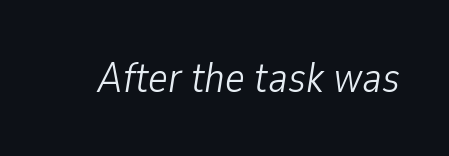
{"italic": "yes", "lean": "right", "slant_degrees": 9, "bold": "no", "weight": "light", "width": "condensed", "stroke_contrast": "low", "x_height": "medium", "monospaced": "no", "underline": "no", "letter_spacing": "normal", "letter_spacing_em": 0.0, "glyph_px": 42}
